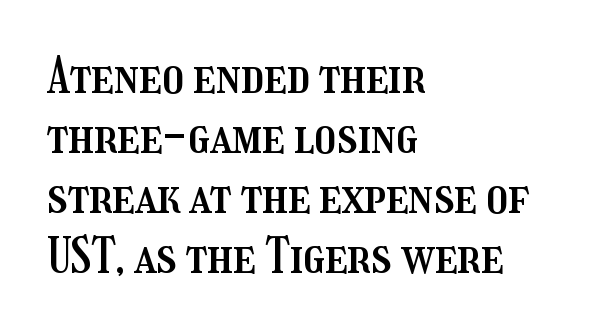
The image shows 48 px condensed type, upright; set left-aligned, normal line spacing (1.25x), normal letter spacing, not underlined; medium stroke contrast and a medium x-height.
